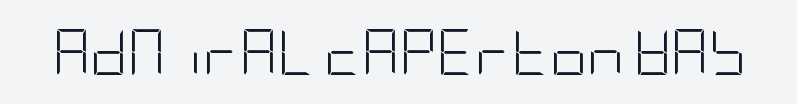
Check the space under the baseline: it is left empty. Short note: letters normally spaced. Notice how the stems are strictly vertical — no italics here. Nope, no serifs anywhere on these letters. Stems and bowls with no extra thickness — not bold.
